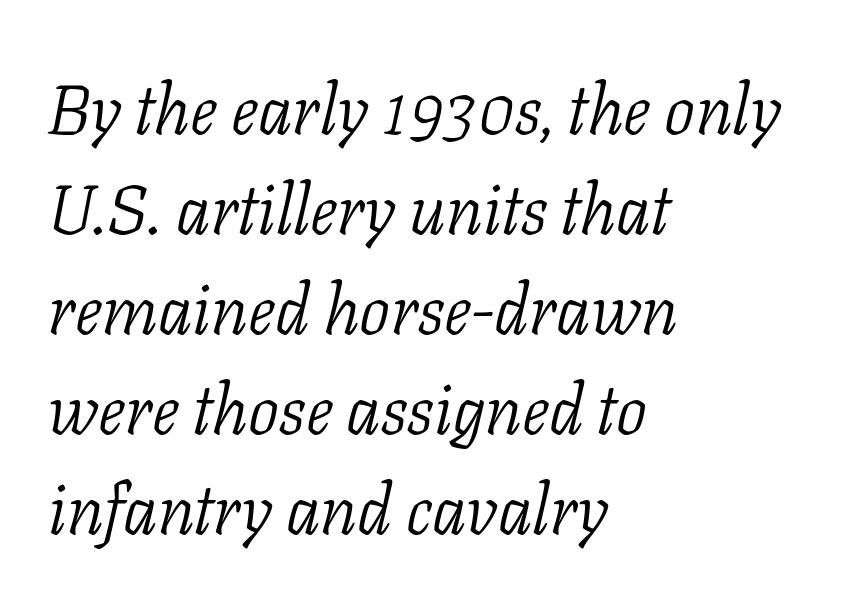
Reading down the column, the eye jumps a familiar distance to each next line. The font sits on the lighter half of the weight spectrum, regular included. Is this a fixed-width face? No — the glyphs have proportional, varying widths. Regarding serifs, this sample has them. The gaps between neighbouring characters are ordinary and unremarkable.
